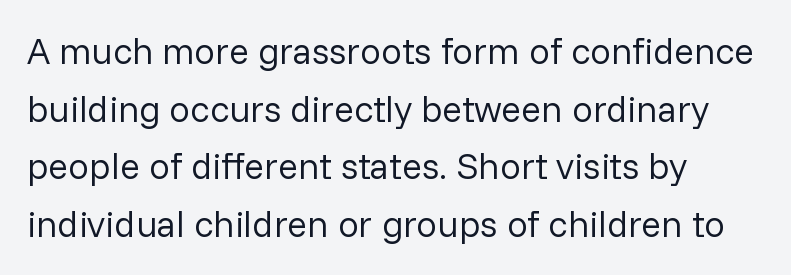
Q: Is the text bold? A: No.
Q: Is the text italic (slanted)? A: No, it is upright.
Q: Is the typeface a serif or a sans-serif typeface? A: Sans-serif.
Q: Is the text underlined? A: No.
Q: How is the paragraph aligned? A: Left-aligned.
Q: Is the spacing between letters normal or unusually wide? A: Normal.
Q: Is the spacing between lines tight, normal or loose? A: Normal.
Q: Width (condensed, normal, or wide)? A: Normal.
Q: Stroke contrast? A: Low.
Q: x-height? A: Medium.
Q: Monospaced? A: No.
